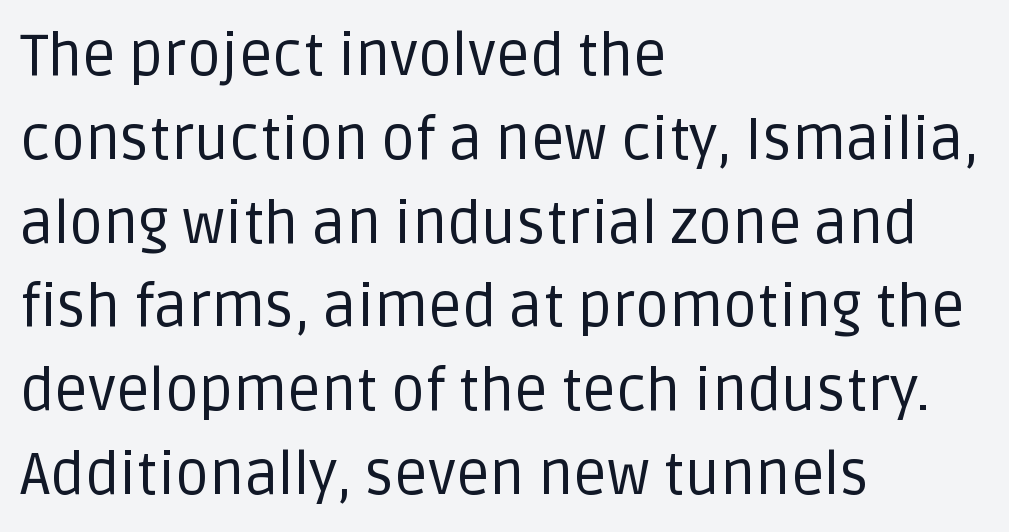
Q: Is the text bold? A: No.
Q: Is the text italic (slanted)? A: No, it is upright.
Q: Is the typeface a serif or a sans-serif typeface? A: Sans-serif.
Q: Is the text underlined? A: No.
Q: How is the paragraph aligned? A: Left-aligned.
Q: Is the spacing between letters normal or unusually wide? A: Normal.
Q: Is the spacing between lines tight, normal or loose? A: Normal.
Q: Width (condensed, normal, or wide)? A: Normal.
Q: Stroke contrast? A: Low.
Q: x-height? A: Large.
Q: Monospaced? A: No.
